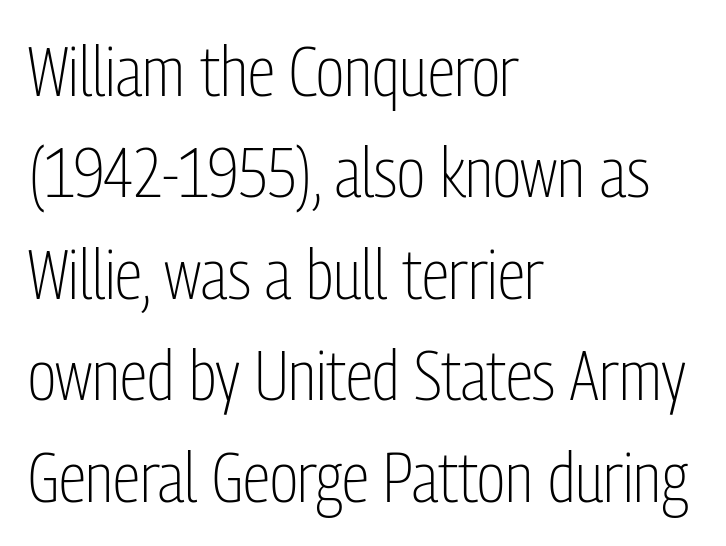
Q: Is the text bold? A: No.
Q: Is the text italic (slanted)? A: No, it is upright.
Q: Is the typeface a serif or a sans-serif typeface? A: Sans-serif.
Q: Is the text underlined? A: No.
Q: How is the paragraph aligned? A: Left-aligned.
Q: Is the spacing between letters normal or unusually wide? A: Normal.
Q: Is the spacing between lines tight, normal or loose? A: Normal.
Q: Width (condensed, normal, or wide)? A: Condensed.
Q: Stroke contrast? A: Low.
Q: x-height? A: Medium.
Q: Monospaced? A: No.
